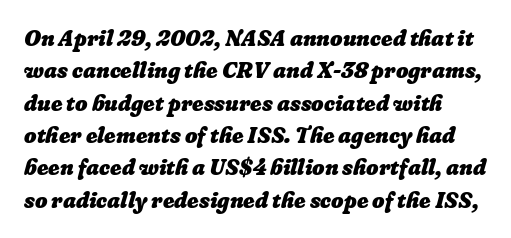
The letters sit at their default tracking, neither squeezed nor spread. On the weight axis this lands at bold, roughly 700. In terms of leading, this rendering sits right in the middle. This rendering features lettering with no underline.
